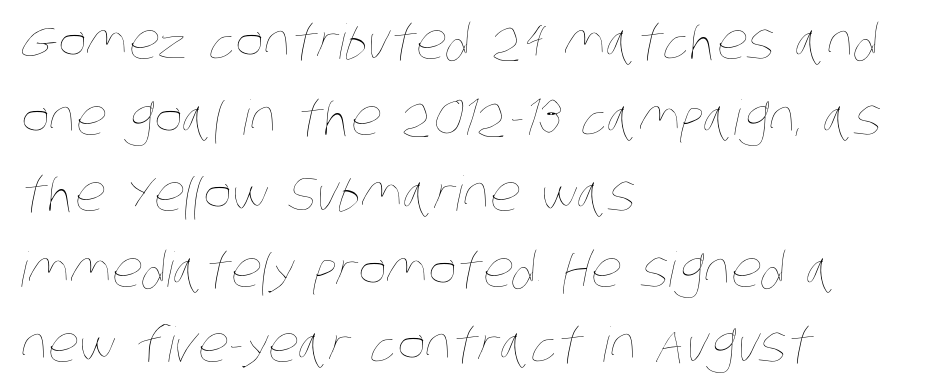
This rendering uses left alignment, leaving the right contour irregular. Reading down the column, the eye jumps a familiar distance to each next line. Between one letter and the next there's only the usual sliver of space. Think of a printed novel: that variable character pitch is what you see here. Glance below the letters and you will spot only blank space. The typeface has the unassuming heft of standard copy or less.
